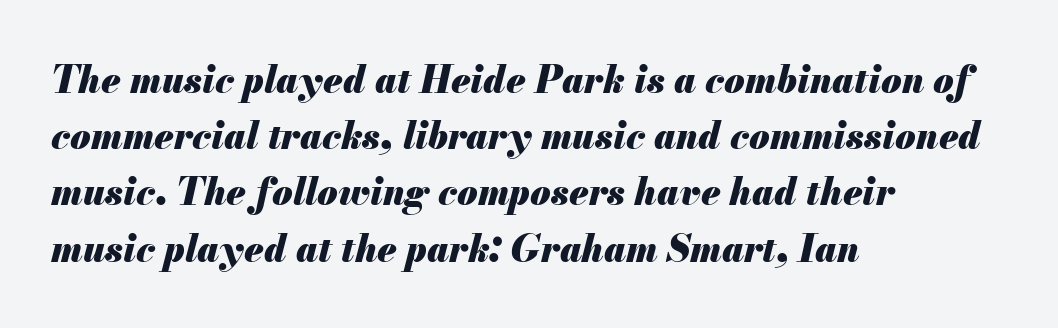
{"italic": "yes", "lean": "right", "slant_degrees": 13, "bold": "yes", "weight": "heavy", "width": "normal", "stroke_contrast": "medium", "x_height": "small", "monospaced": "no", "underline": "no", "align": "left", "line_spacing": "normal", "line_spacing_ratio": 1.52, "letter_spacing": "normal", "letter_spacing_em": 0.0, "glyph_px": 37}
